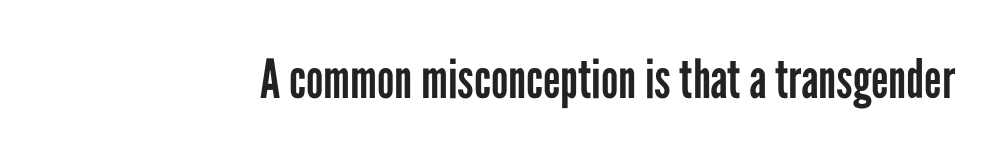
The passage shown is typeset with a sans-serif family. The string is rendered with underlining switched off. Proportional: the letters do not fall into vertical columns. How are the letters spaced? Ordinarily, with no added tracking. Letters have the restrained weight of plain body copy at most. Unlike italic type, these characters show no tilt at all.
